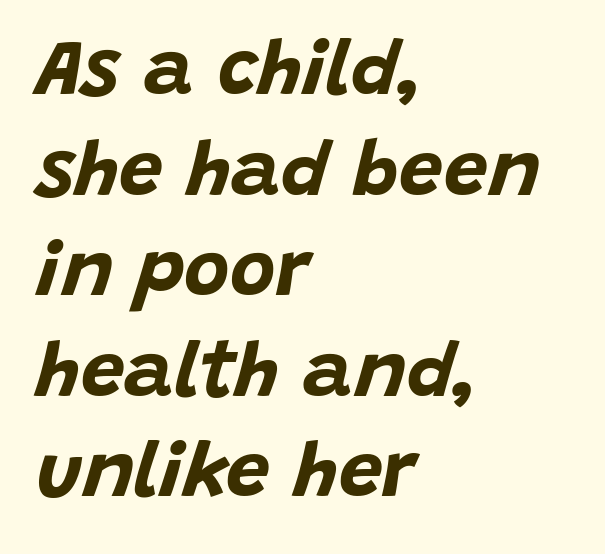
{"italic": "yes", "lean": "right", "slant_degrees": 15, "bold": "yes", "weight": "bold", "width": "normal", "stroke_contrast": "low", "x_height": "large", "monospaced": "no", "underline": "no", "align": "left", "line_spacing": "normal", "line_spacing_ratio": 1.29, "letter_spacing": "normal", "letter_spacing_em": 0.0, "glyph_px": 78}
